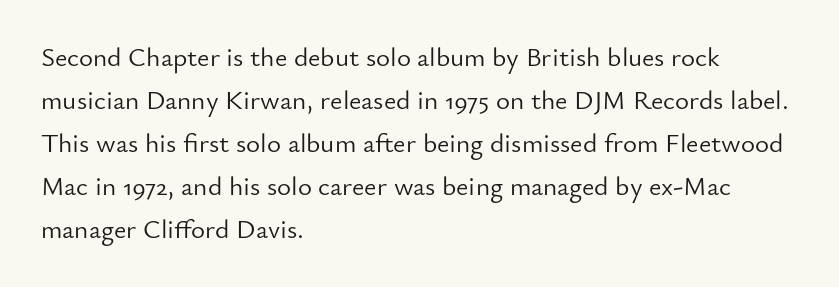
The image shows 27 px text type, upright; set left-aligned, normal line spacing (1.59x), normal letter spacing, not underlined.
